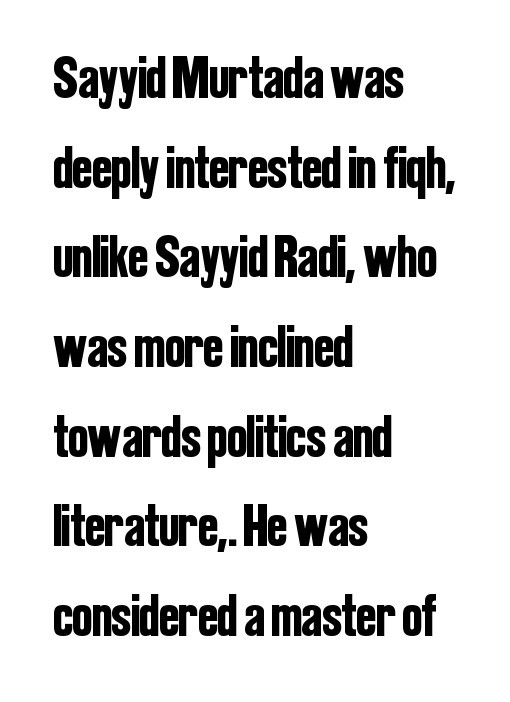
The gaps between neighbouring characters are ordinary and unremarkable. The type family on display is of the sans-serif kind. Honestly, the row spacing looks completely unremarkable. This rendering features lettering with no underline.
